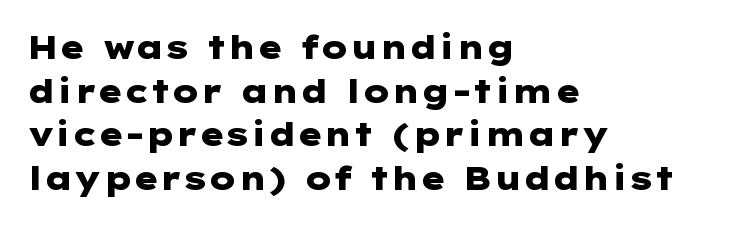
Q: Is the text bold? A: Yes.
Q: Is the text italic (slanted)? A: No, it is upright.
Q: Is the typeface a serif or a sans-serif typeface? A: Sans-serif.
Q: Is the text underlined? A: No.
Q: How is the paragraph aligned? A: Left-aligned.
Q: Is the spacing between letters normal or unusually wide? A: Normal.
Q: Is the spacing between lines tight, normal or loose? A: Normal.
Q: Width (condensed, normal, or wide)? A: Wide.
Q: Stroke contrast? A: Low.
Q: x-height? A: Medium.
